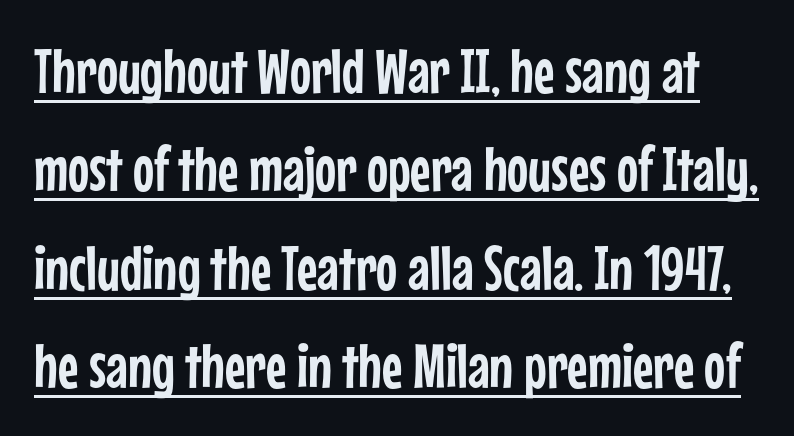
Is there an underline? Yes — a line sits under the letters. What stands out about the letter spacing? Nothing — it is the standard amount. The passage shown stacks its lines at a standard gap. Character widths vary here, with narrow letters taking less room than wide ones. The face used here is a sans, in the tradition of grotesques and geometrics.
